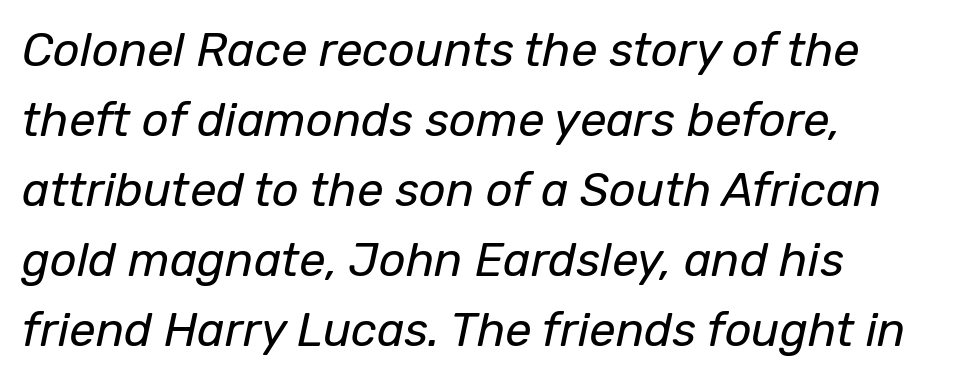
The image shows 47 px regular-weight type, italic (leaning right); set left-aligned, normal line spacing (1.49x), normal letter spacing, not underlined; low stroke contrast and a medium x-height.
